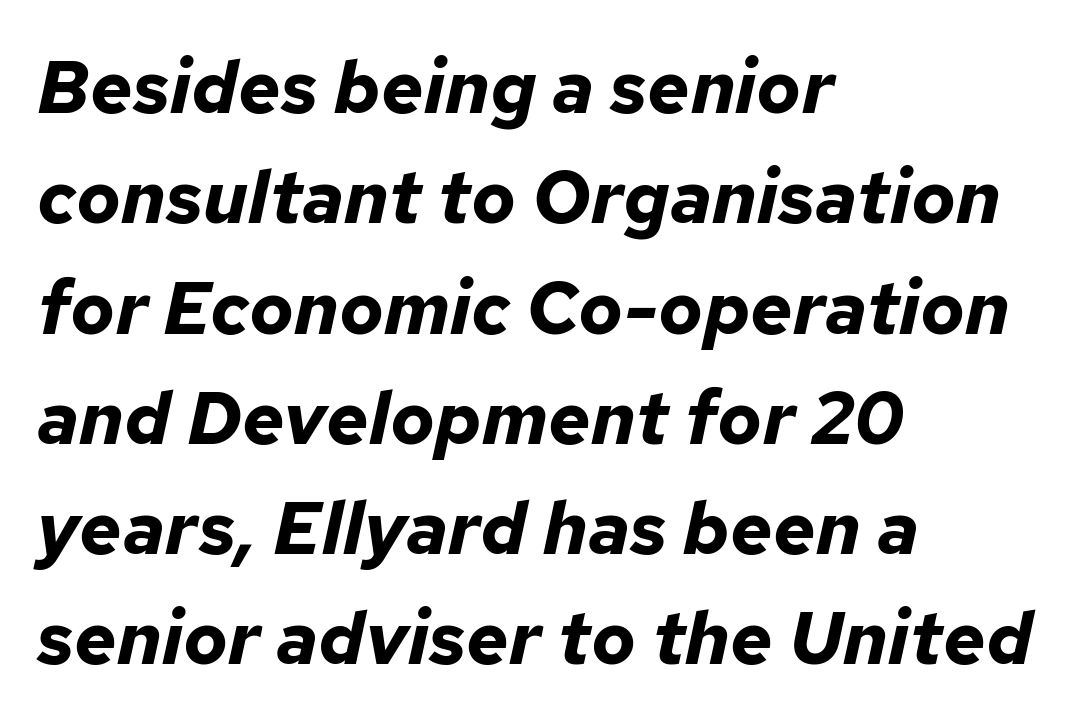
A typesetter would call this zero additional tracking. This sample has the flowing, uneven cadence of proportional lettering. Has an underline been added? It has not. If you measured baseline to baseline, you'd find a middling distance. The glyphs look as if they've been sheared to an angle. On the weight axis this lands at bold, roughly 700.
